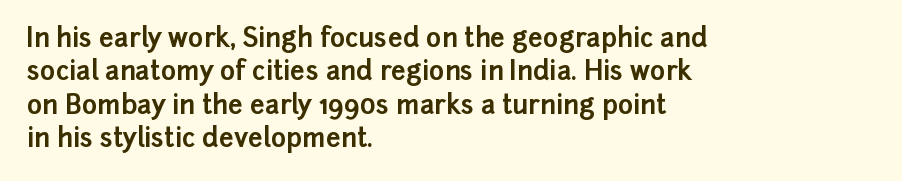
{"italic": "no", "bold": "yes", "underline": "no", "align": "left", "line_spacing": "normal", "line_spacing_ratio": 1.28, "letter_spacing": "normal", "letter_spacing_em": 0.0, "glyph_px": 26}
